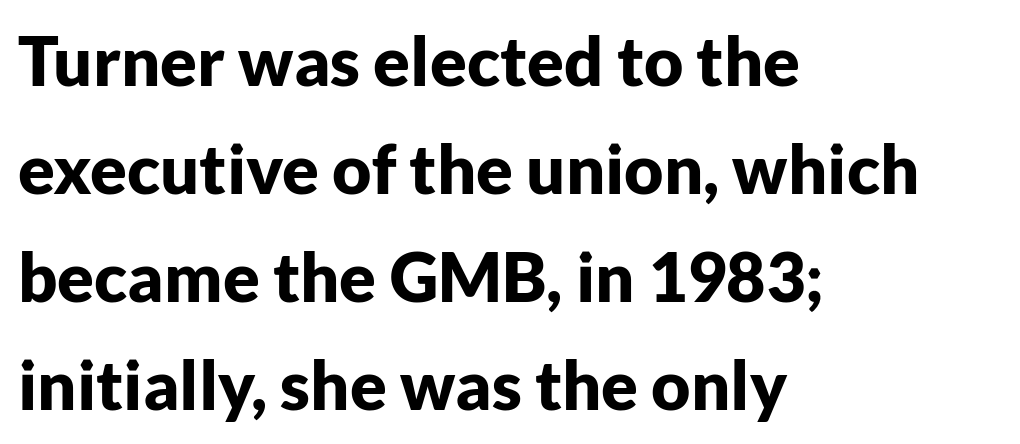
Whoever set this chose a conventional vertical rhythm. The rag falls on the right side of this text block. Is there any slant? The stems are plumb. Here the glyphs are tracked normally, forming tight word shapes. Is the type bold? Yes — the strokes are clearly thick and heavy. Bare-footed words on every line.
